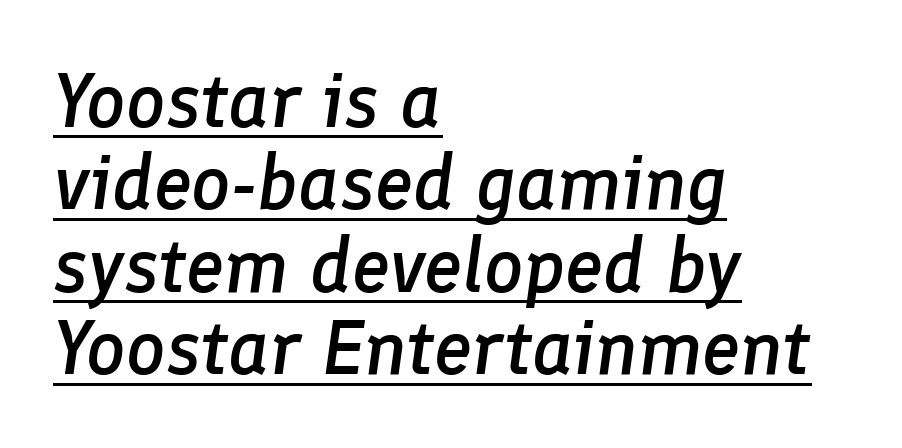
{"italic": "yes", "lean": "right", "slant_degrees": 8, "bold": "semi", "weight": "semibold", "width": "normal", "stroke_contrast": "low", "x_height": "medium", "monospaced": "no", "underline": "yes", "align": "left", "line_spacing": "tight", "line_spacing_ratio": 1.07, "letter_spacing": "normal", "letter_spacing_em": 0.0, "glyph_px": 77}
